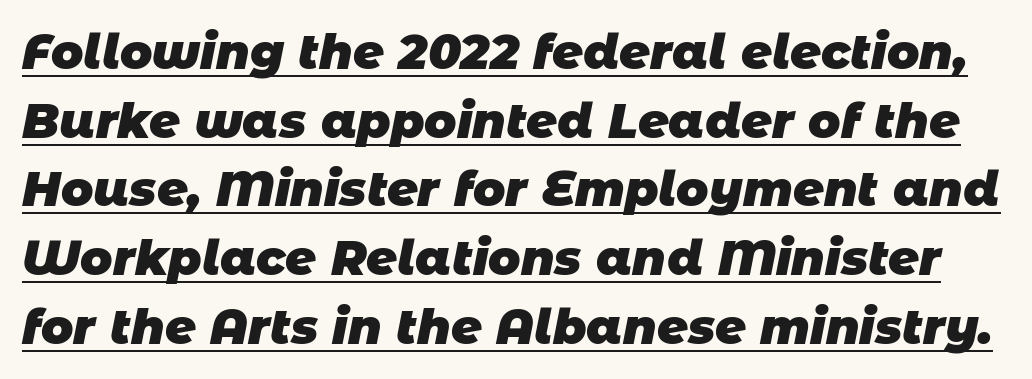
Q: Is the text bold? A: Yes.
Q: Is the typeface a serif or a sans-serif typeface? A: Sans-serif.
Q: Is the text underlined? A: Yes.
Q: Is the spacing between letters normal or unusually wide? A: Normal.
Q: Is the spacing between lines tight, normal or loose? A: Normal.
Q: Width (condensed, normal, or wide)? A: Normal.
Q: Stroke contrast? A: Low.
Q: x-height? A: Large.
Q: Monospaced? A: No.
